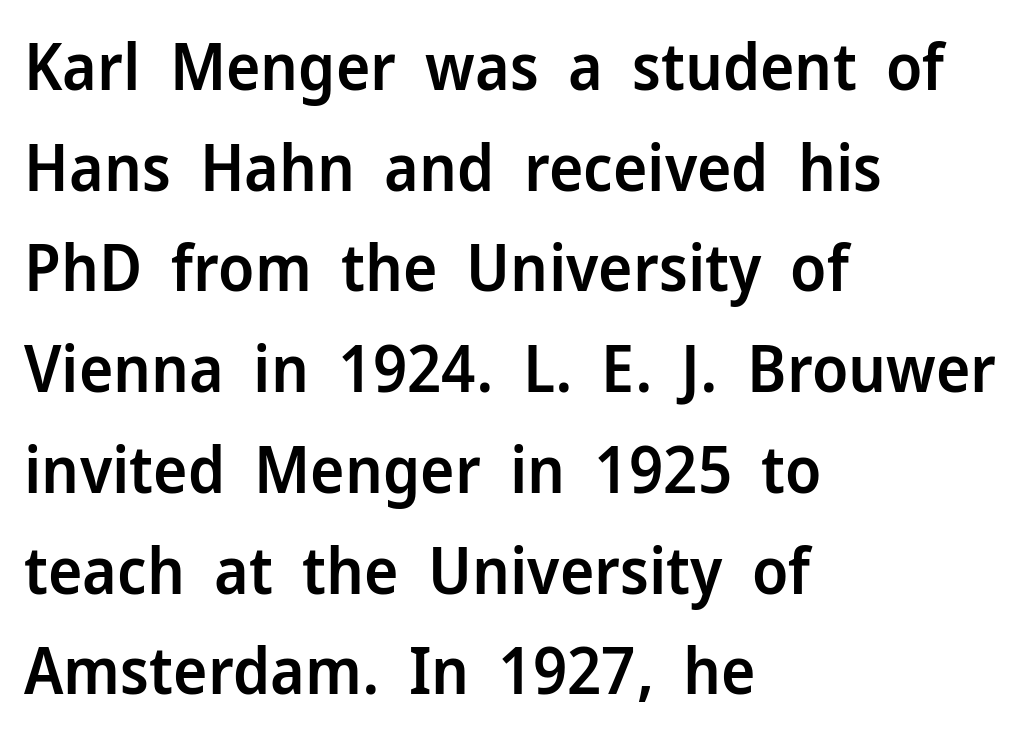
The image shows 65 px semibold sans-serif type, upright; set left-aligned, normal line spacing (1.55x), normal letter spacing, not underlined; low stroke contrast and a medium x-height.
